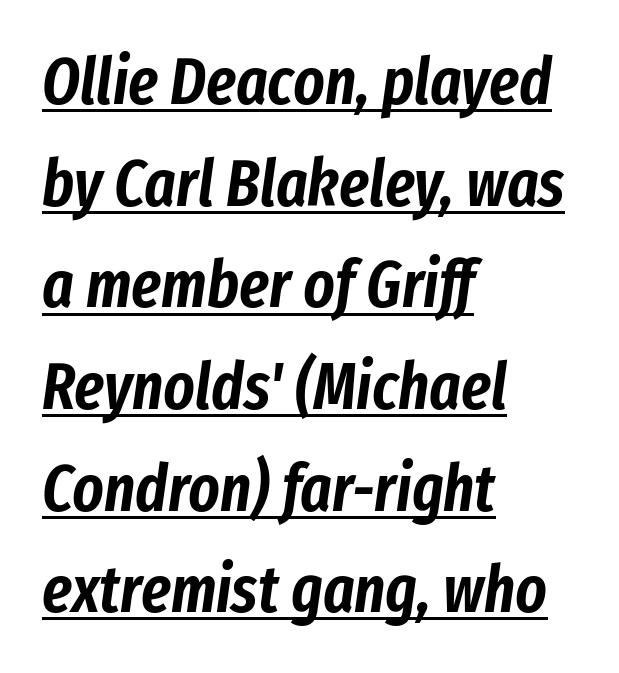
Q: Is the text italic (slanted)? A: Yes, it leans right by about 8 degrees.
Q: Is the text underlined? A: Yes.
Q: How is the paragraph aligned? A: Left-aligned.
Q: Is the spacing between letters normal or unusually wide? A: Normal.
Q: Is the spacing between lines tight, normal or loose? A: Normal.
Q: Width (condensed, normal, or wide)? A: Condensed.
Q: Stroke contrast? A: Low.
Q: x-height? A: Medium.
Q: Monospaced? A: No.
